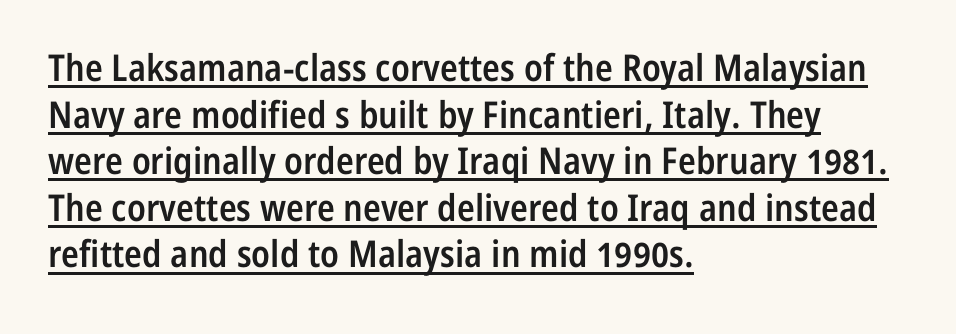
The image shows 37 px semibold, condensed sans-serif type, upright; set left-aligned, normal line spacing (1.26x), normal letter spacing, underlined; low stroke contrast and a medium x-height.
